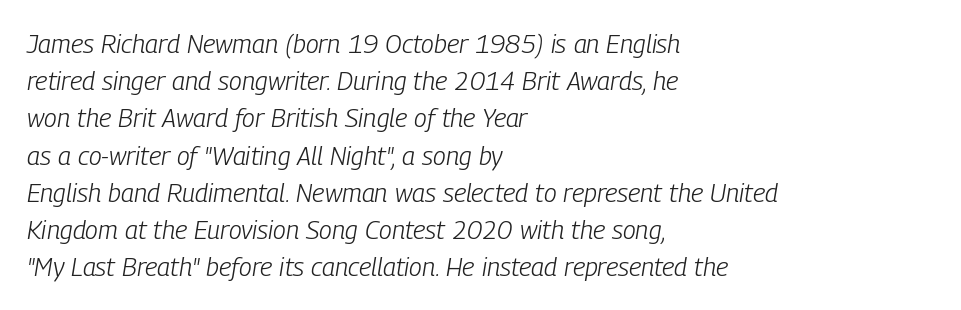
Vertical stems look standard width or narrower in stroke. This rendering features lettering with no underline. A typesetter would call this leading conventional body-copy spacing. Words appear dense and cohesive because spacing is normal.
